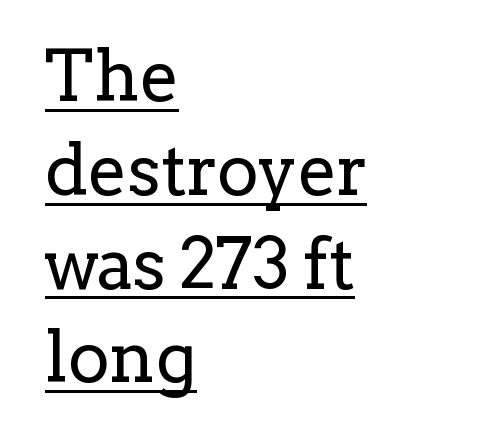
Looks like regular typesetting: each glyph gets only the width it needs. A light-to-regular cut is what we see here. Nothing unusual about the tracking: characters are spaced as the font intends. Check the space under the baseline: a stroke is drawn there. Italic? Not at all — the glyphs are vertical. In CSS terms this would be text-align: left.
